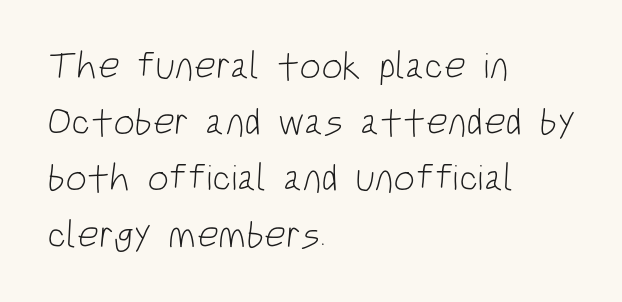
The image shows 38 px light, condensed sans-serif type; set left-aligned, normal line spacing (1.48x), normal letter spacing, not underlined; low stroke contrast and a large x-height.
